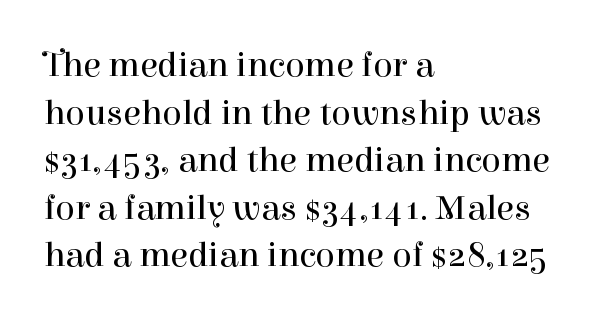
The image shows 36 px regular-weight serif type, upright; set left-aligned, normal line spacing (1.32x), normal letter spacing, not underlined; high stroke contrast and a medium x-height.
